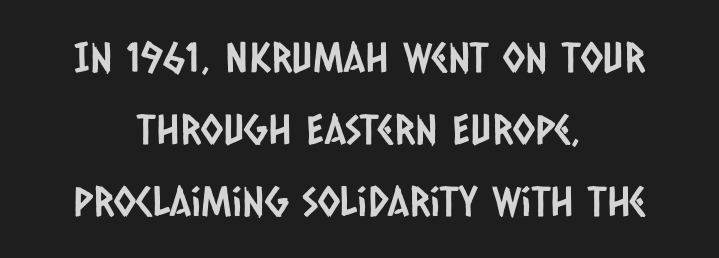
A sans-serif font was chosen for this passage. This sample has the flowing, uneven cadence of proportional lettering. The whitespace from short lines is split evenly between both sides. Words appear dense and cohesive because spacing is normal. The string is rendered with underlining switched off.
